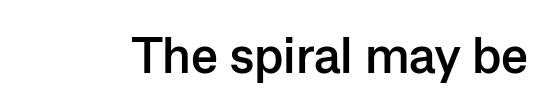
Q: Is the text bold? A: Yes.
Q: Is the text italic (slanted)? A: No, it is upright.
Q: Is the typeface a serif or a sans-serif typeface? A: Sans-serif.
Q: Is the text underlined? A: No.
Q: Is the spacing between letters normal or unusually wide? A: Normal.
Q: Width (condensed, normal, or wide)? A: Normal.
Q: Stroke contrast? A: Low.
Q: x-height? A: Medium.
Q: Monospaced? A: No.
